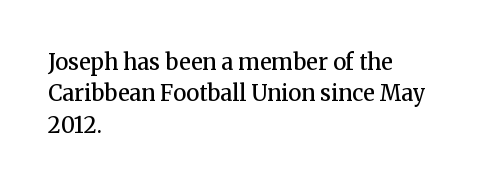
Successive baselines arrive at the customary interval. Horizontally, the lines are justified to the leading edge only. Short note: letters normally spaced. Emphasis by weight is partial: semibold. The gap between lines stays unmarked. Ordinary non-slanted type is in use.
